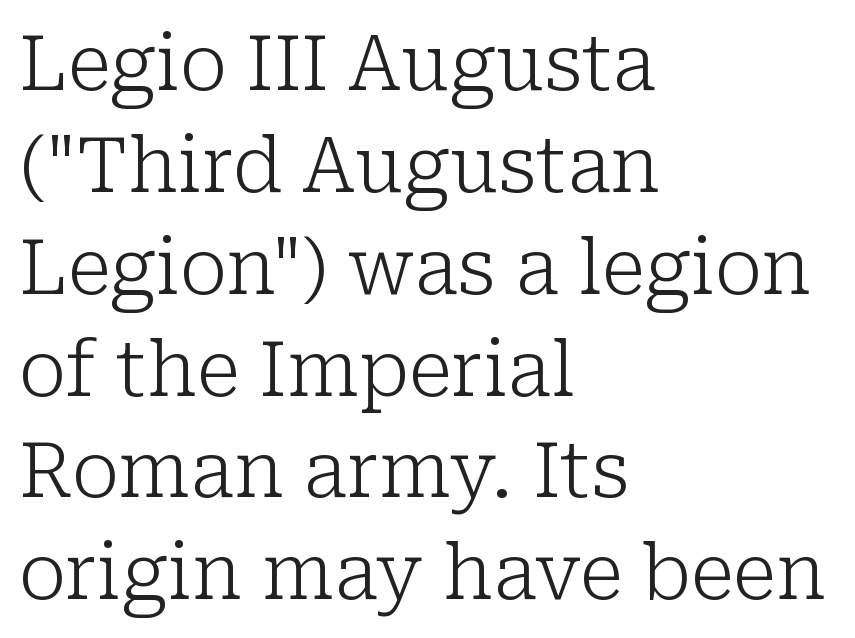
{"serif": "yes", "italic": "no", "bold": "no", "weight": "light", "width": "normal", "stroke_contrast": "low", "x_height": "medium", "monospaced": "no", "underline": "no", "align": "left", "line_spacing": "normal", "line_spacing_ratio": 1.34, "letter_spacing": "normal", "letter_spacing_em": 0.0, "glyph_px": 76}
